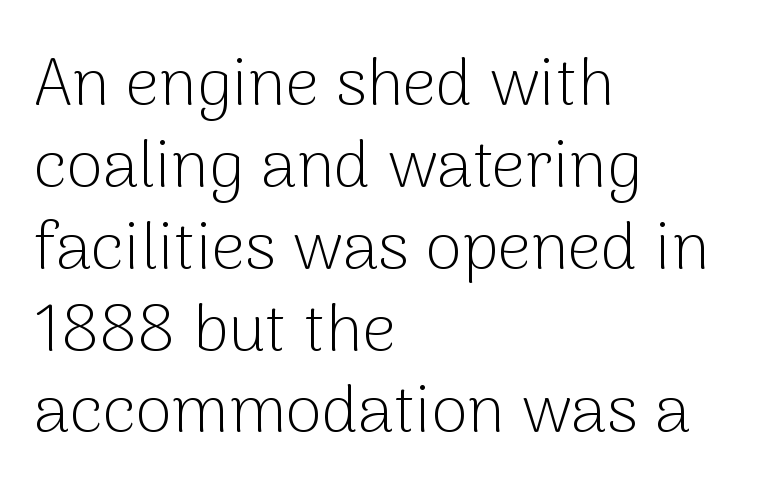
Designer's note — italics off, roman on. The typeface has the unassuming heft of standard copy or less. The paragraph has a hard left edge and a soft right edge. The rendering shows plain stroke endings on the letterforms — a sans-serif design.
